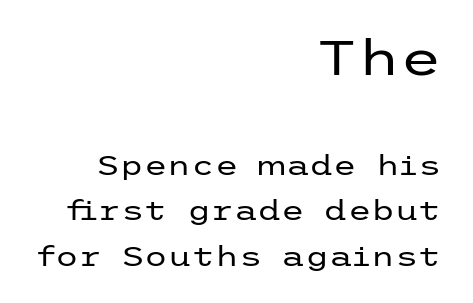
The image shows 48 px regular-weight, wide sans-serif type, upright; set right-aligned, normal line spacing (1.68x), normal letter spacing, not underlined; the first (top) block is 1.78x larger; low stroke contrast and a medium x-height.
